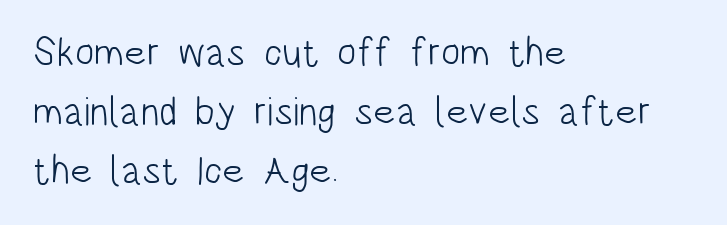
The typeface chosen for these lines omits serifs. The specimen omits any rule beneath the text block's lines. A typesetter would call this proportional, since set widths differ per character. A typesetter would mark this as roman, not italic. Stems and bowls with no extra thickness — not bold.
